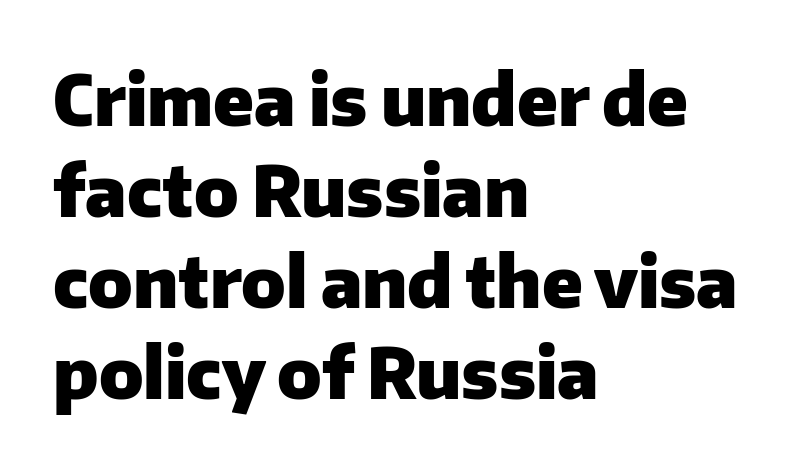
Q: Is the text bold? A: Yes.
Q: Is the text italic (slanted)? A: No, it is upright.
Q: Is the typeface a serif or a sans-serif typeface? A: Sans-serif.
Q: Is the text underlined? A: No.
Q: How is the paragraph aligned? A: Left-aligned.
Q: Is the spacing between letters normal or unusually wide? A: Normal.
Q: Is the spacing between lines tight, normal or loose? A: Normal.
Q: Width (condensed, normal, or wide)? A: Normal.
Q: Stroke contrast? A: Low.
Q: x-height? A: Medium.
Q: Monospaced? A: No.
